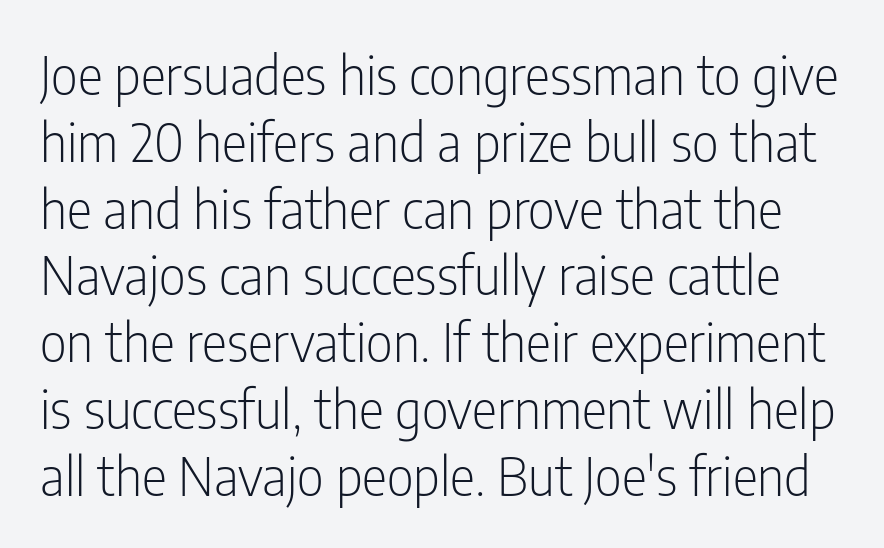
Q: Is the text bold? A: No.
Q: Is the text italic (slanted)? A: No, it is upright.
Q: Is the typeface a serif or a sans-serif typeface? A: Sans-serif.
Q: Is the text underlined? A: No.
Q: Is the spacing between letters normal or unusually wide? A: Normal.
Q: Is the spacing between lines tight, normal or loose? A: Normal.
Q: Width (condensed, normal, or wide)? A: Condensed.
Q: Stroke contrast? A: Low.
Q: x-height? A: Medium.
Q: Monospaced? A: No.
